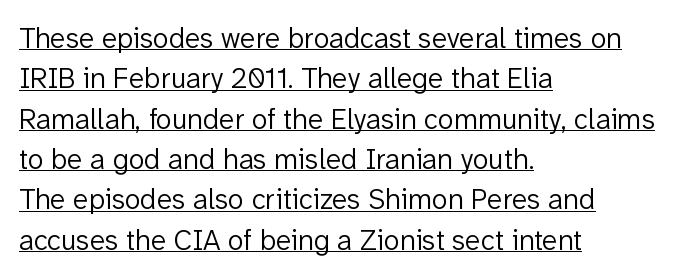
Q: Is the text bold? A: No.
Q: Is the text italic (slanted)? A: No, it is upright.
Q: Is the typeface a serif or a sans-serif typeface? A: Sans-serif.
Q: Is the text underlined? A: Yes.
Q: How is the paragraph aligned? A: Left-aligned.
Q: Is the spacing between letters normal or unusually wide? A: Normal.
Q: Is the spacing between lines tight, normal or loose? A: Normal.
Q: Width (condensed, normal, or wide)? A: Normal.
Q: Stroke contrast? A: Low.
Q: x-height? A: Medium.
Q: Monospaced? A: No.
